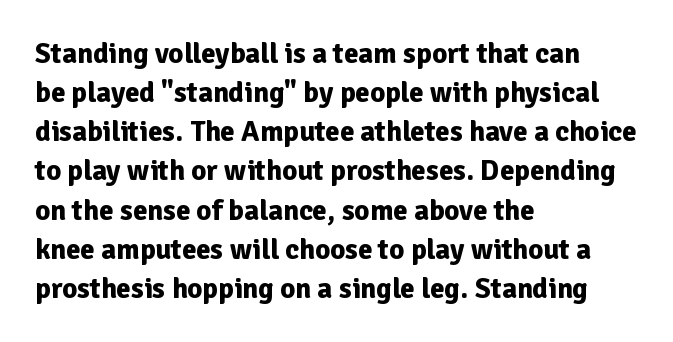
The image shows 29 px bold sans-serif type, upright; set left-aligned, normal line spacing (1.35x), normal letter spacing, not underlined; low stroke contrast and a medium x-height.
